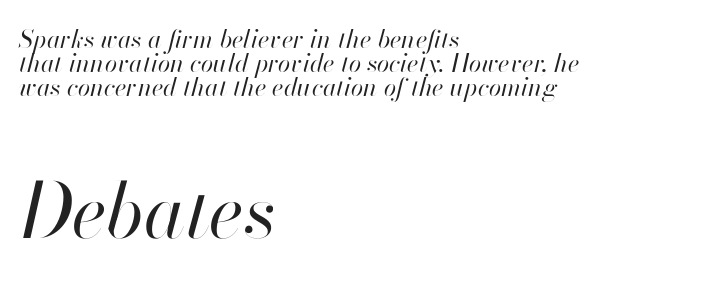
The designer dialed line spacing down below the default. The font sits on the lighter half of the weight spectrum, regular included. This layout puts the modest block above and the oversized block below. It's the slanting kind of type. Visually the block forms a straight wall on the left and a jagged coastline on the right. Bare-footed words on every line.
